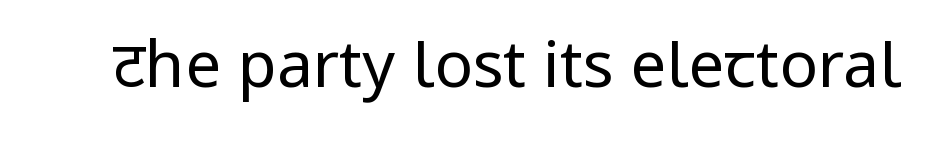
The image shows 64 px regular-weight, condensed sans-serif type, upright; set normal letter spacing, not underlined; low stroke contrast.
